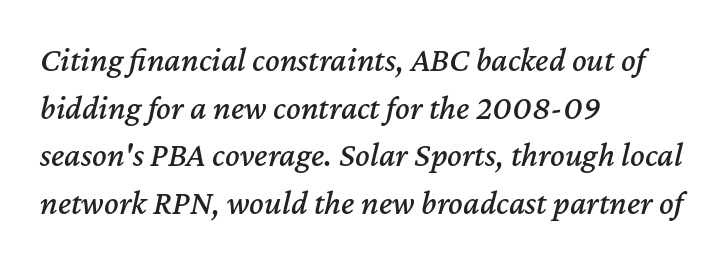
The designer left line spacing at the default. Layout note: lines flush left. A typesetter would call this zero additional tracking. Proportional: the letters do not fall into vertical columns.
